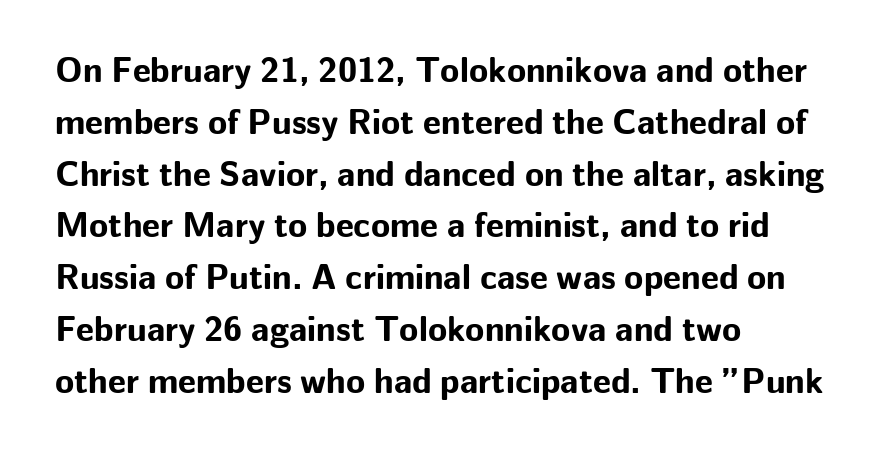
Alignment: flush left. Heft: maximum for text — a bold. The block of text has a typical density, with ordinary space between rows. The gap between lines stays unmarked.
